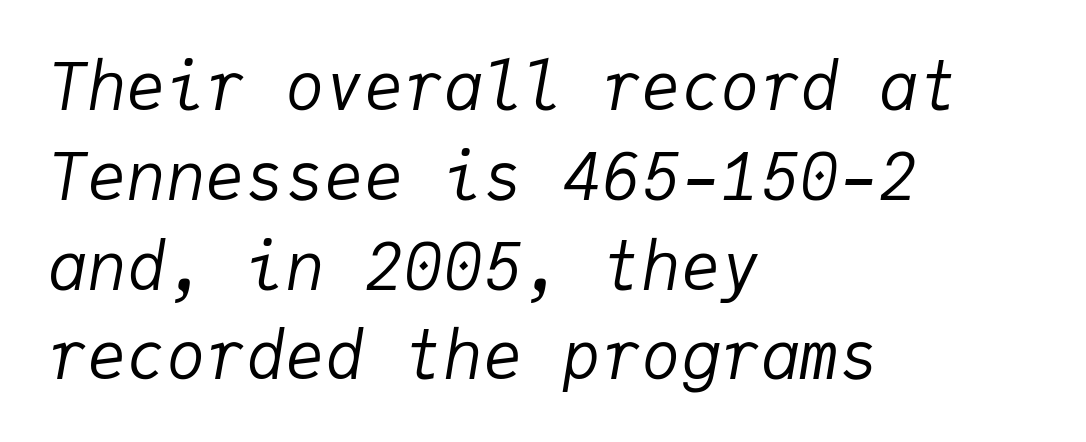
The image shows 66 px regular-weight type, italic (leaning right), monospaced; set left-aligned, normal line spacing (1.36x), normal letter spacing, not underlined; low stroke contrast and a medium x-height.
